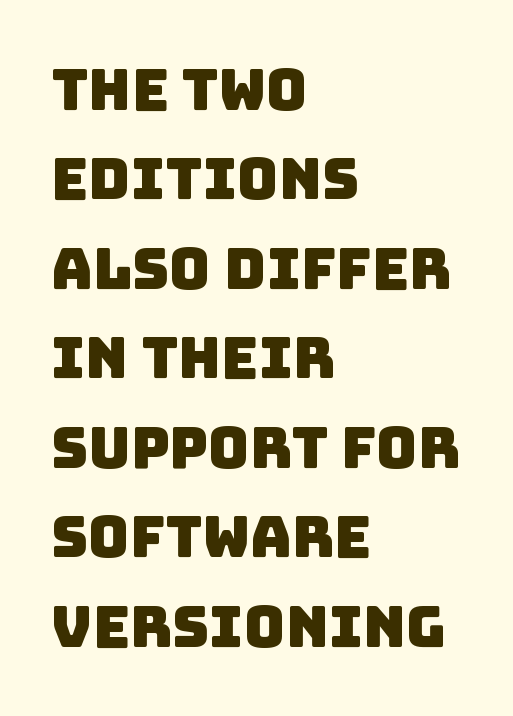
Q: Is the typeface a serif or a sans-serif typeface? A: Sans-serif.
Q: Is the text underlined? A: No.
Q: How is the paragraph aligned? A: Left-aligned.
Q: Is the spacing between letters normal or unusually wide? A: Normal.
Q: Is the spacing between lines tight, normal or loose? A: Normal.
Q: Width (condensed, normal, or wide)? A: Normal.
Q: Stroke contrast? A: Low.
Q: x-height? A: Large.
Q: Monospaced? A: No.
